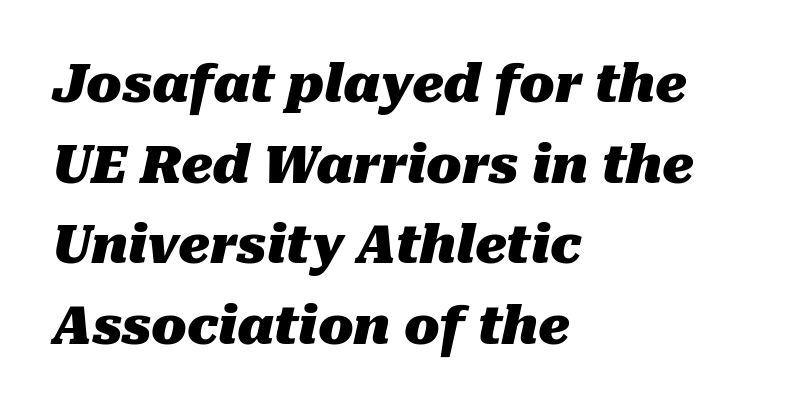
The image shows 52 px heavy type, italic (leaning right); set left-aligned, normal line spacing (1.55x), normal letter spacing, not underlined; medium stroke contrast and a medium x-height.
